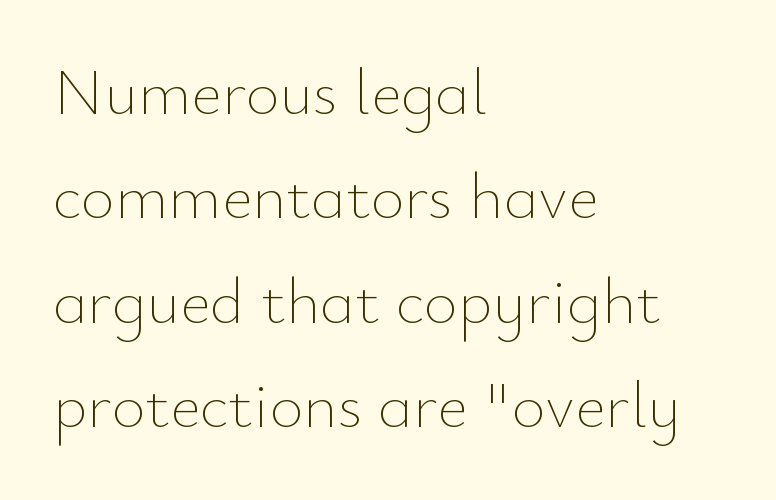
{"italic": "no", "bold": "no", "weight": "thin", "width": "normal", "stroke_contrast": "low", "x_height": "small", "monospaced": "no", "underline": "no", "align": "left", "line_spacing": "normal", "line_spacing_ratio": 1.58, "letter_spacing": "normal", "letter_spacing_em": 0.0, "glyph_px": 66}
